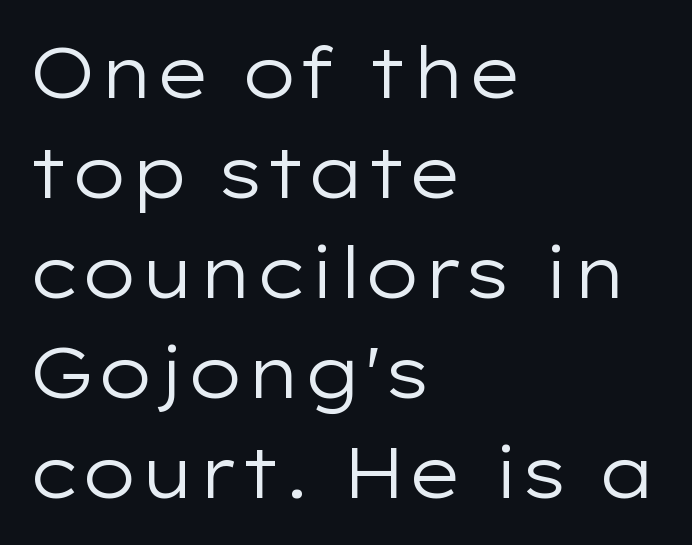
Q: Is the text bold? A: No.
Q: Is the text italic (slanted)? A: No, it is upright.
Q: Is the typeface a serif or a sans-serif typeface? A: Sans-serif.
Q: Is the text underlined? A: No.
Q: How is the paragraph aligned? A: Left-aligned.
Q: Is the spacing between letters normal or unusually wide? A: Normal.
Q: Is the spacing between lines tight, normal or loose? A: Normal.
Q: Width (condensed, normal, or wide)? A: Wide.
Q: Stroke contrast? A: Low.
Q: x-height? A: Medium.
Q: Monospaced? A: No.
